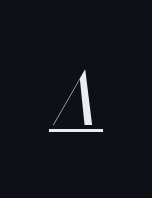
{"italic": "yes", "lean": "right", "slant_degrees": 13, "bold": "no", "weight": "regular", "width": "normal", "stroke_contrast": "high", "x_height": "small", "monospaced": "no", "underline": "yes", "letter_spacing": "wide", "letter_spacing_em": 0.26, "glyph_px": 72}
